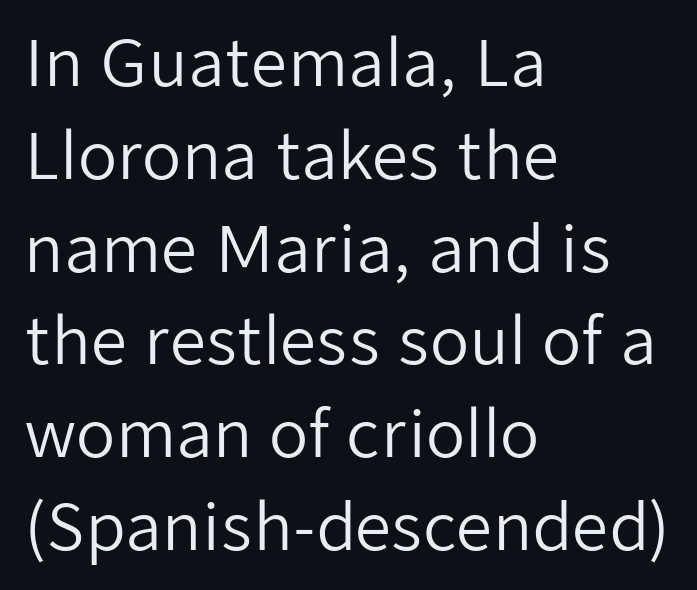
Q: Is the text bold? A: No.
Q: Is the text italic (slanted)? A: No, it is upright.
Q: Is the typeface a serif or a sans-serif typeface? A: Sans-serif.
Q: Is the text underlined? A: No.
Q: How is the paragraph aligned? A: Left-aligned.
Q: Is the spacing between letters normal or unusually wide? A: Normal.
Q: Is the spacing between lines tight, normal or loose? A: Normal.
Q: Width (condensed, normal, or wide)? A: Normal.
Q: Stroke contrast? A: Low.
Q: x-height? A: Medium.
Q: Monospaced? A: No.
